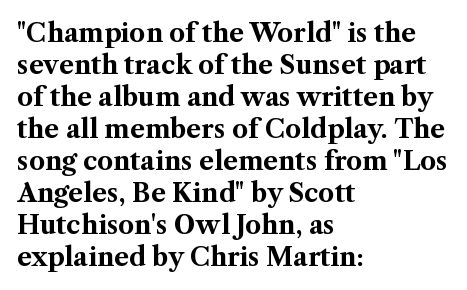
Q: Is the text bold? A: Yes.
Q: Is the text italic (slanted)? A: No, it is upright.
Q: Is the text underlined? A: No.
Q: How is the paragraph aligned? A: Left-aligned.
Q: Is the spacing between letters normal or unusually wide? A: Normal.
Q: Is the spacing between lines tight, normal or loose? A: Normal.
